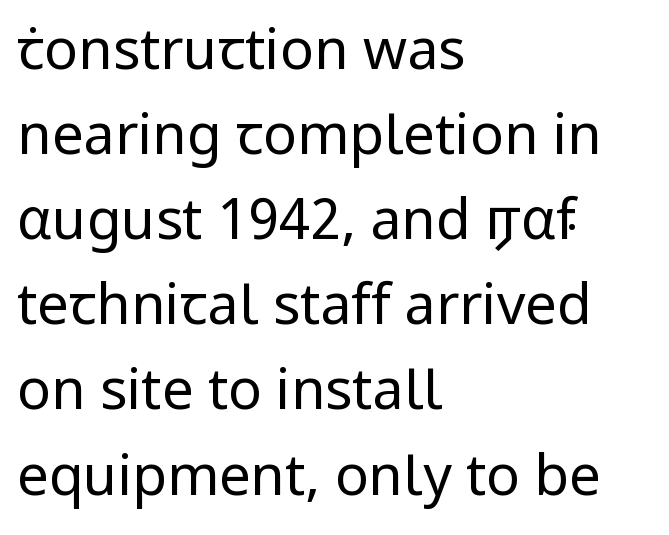
The lines sit at an ordinary, default distance from one another. Nope, not italic — everything's standing straight. Are there feet on the stems? There aren't — it's a sans. Compared with a typical body face, this is equally light or lighter still.
